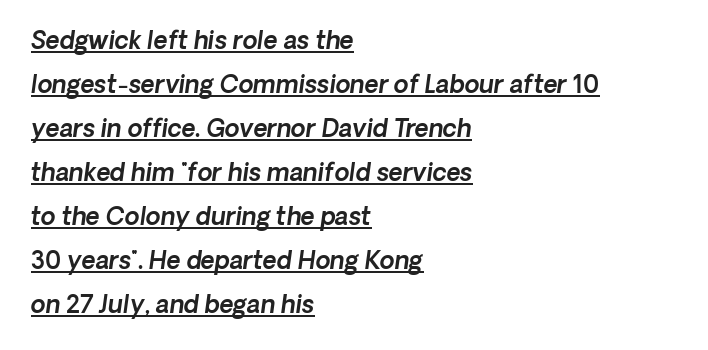
The image shows 24 px text type; set left-aligned, line spacing 1.83x, normal letter spacing, underlined.
